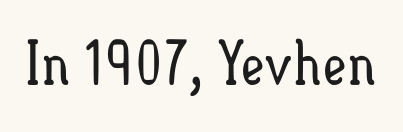
The letters advance in unequal steps, a hallmark of proportional type. Each stroke keeps to a modest, everyday thickness or less. This is roman type, the default non-slanted kind. These lines keep a tight, regular rhythm from letter to letter. Quick note: underline off.
